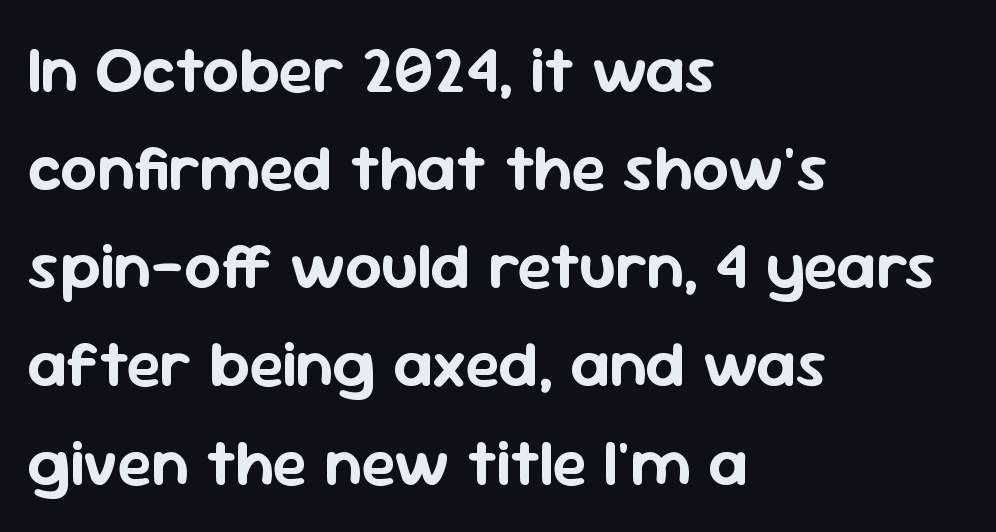
Classification — sans serif. Looks like regular typesetting: each glyph gets only the width it needs. This rendering features lettering with no underline. What's the leading like? Ordinary, nothing unusual. Rendered with straight, roman letterforms. One-word summary of the alignment: left.
